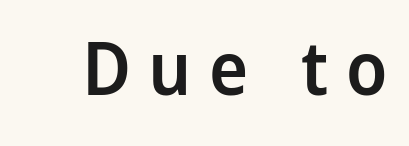
These lines are composed in type without serifs. Nope, not italic — everything's standing straight. These lines have a slow, spaced-out rhythm from letter to letter. Varying glyph widths throughout — classic text-font behaviour. These lines carry some extra weight — a demibold, not a full bold. This rendering features lettering with no underline.
